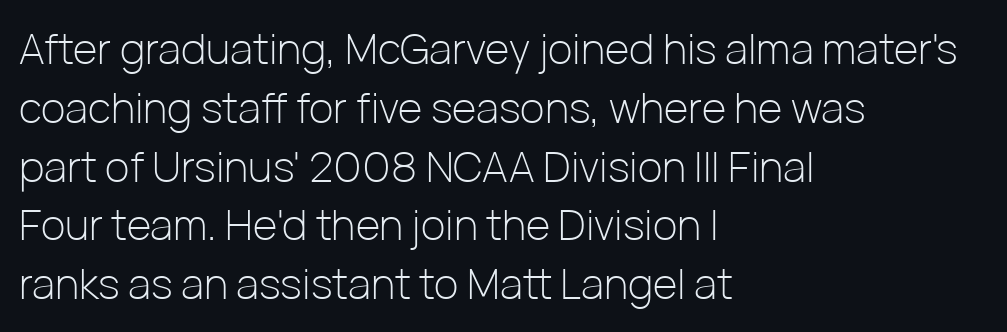
Q: Is the text bold? A: No.
Q: Is the text italic (slanted)? A: No, it is upright.
Q: Is the typeface a serif or a sans-serif typeface? A: Sans-serif.
Q: Is the text underlined? A: No.
Q: How is the paragraph aligned? A: Left-aligned.
Q: Is the spacing between letters normal or unusually wide? A: Normal.
Q: Is the spacing between lines tight, normal or loose? A: Normal.
Q: Width (condensed, normal, or wide)? A: Normal.
Q: Stroke contrast? A: Low.
Q: x-height? A: Medium.
Q: Monospaced? A: No.
